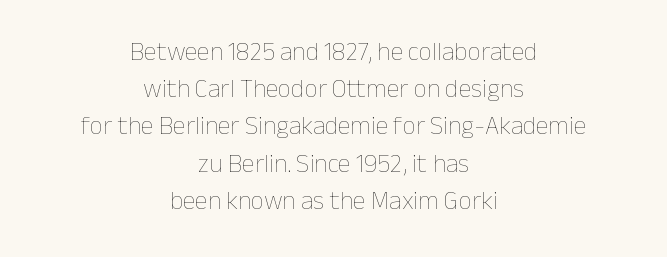
Weight class: somewhere from thin through regular. Caption: standard tracking, unaltered. The letters stand upright; this is a roman face. Line starts and ends both wander, symmetrically. Clear beneath every line of the passage.
